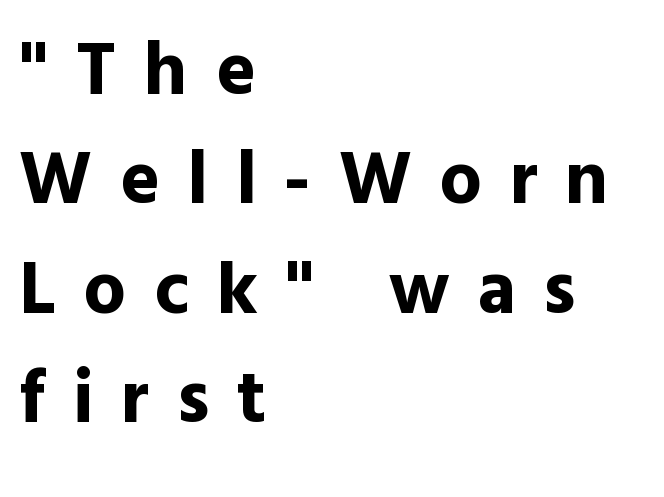
The image shows 75 px bold sans-serif type, upright; set left-aligned, normal line spacing (1.46x), unusually wide letter spacing (+0.37 em), not underlined; a medium x-height.
